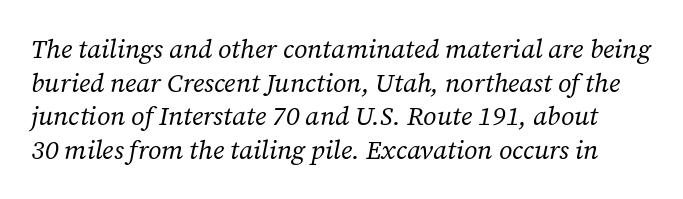
{"italic": "yes", "lean": "right", "slant_degrees": 12, "bold": "no", "underline": "no", "line_spacing": "normal", "line_spacing_ratio": 1.29, "letter_spacing": "normal", "letter_spacing_em": 0.0, "glyph_px": 26}
